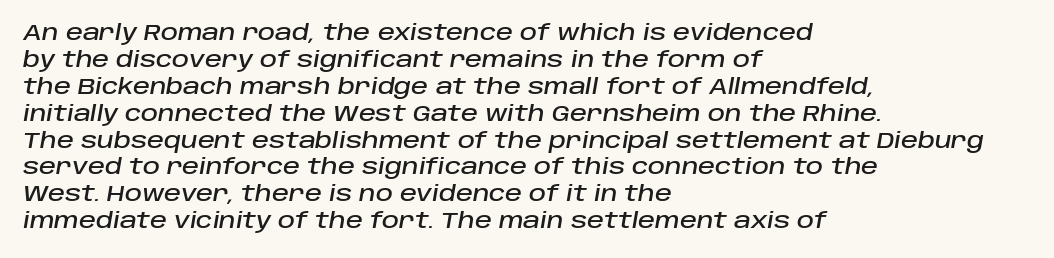
Q: Is the text italic (slanted)? A: Yes, it leans right by about 10 degrees.
Q: Is the text underlined? A: No.
Q: How is the paragraph aligned? A: Left-aligned.
Q: Is the spacing between letters normal or unusually wide? A: Normal.
Q: Is the spacing between lines tight, normal or loose? A: Normal.
